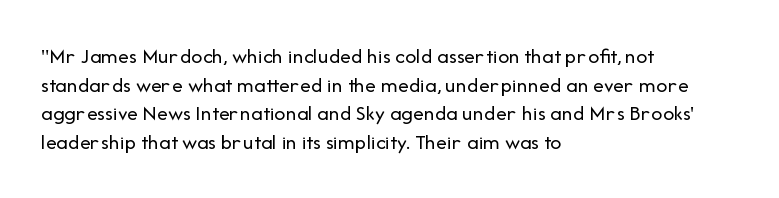
{"italic": "no", "bold": "no", "underline": "no", "align": "left", "line_spacing": "normal", "line_spacing_ratio": 1.3, "letter_spacing": "normal", "letter_spacing_em": 0.0, "glyph_px": 22}
